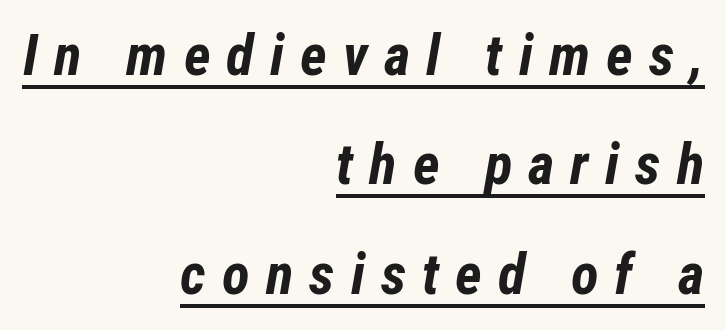
The image shows 57 px bold, condensed type, italic (leaning right); set right-aligned, loose line spacing (1.92x), unusually wide letter spacing (+0.28 em), underlined; low stroke contrast and a medium x-height.
